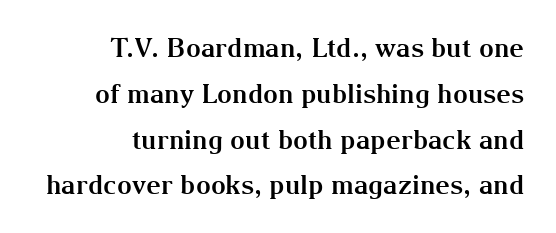
Posture: upright roman. Nobody drew a line under any word here. One-word summary of the alignment: right. Each glyph is drawn with heavy, bold strokes.
